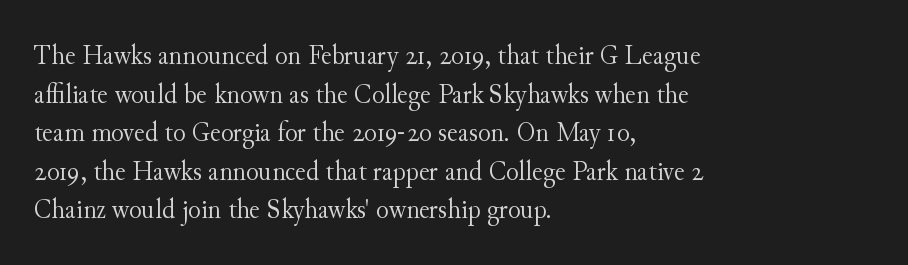
Does the lettering tilt? It doesn't — this is upright. Old-style or modern, the face here clearly has serifs. Casual observation: everything's shoved over to the left. The typesetting does not lean heavy: it is not bold. Lines of text with bare space underneath. How would I describe the line gaps? Plain and ordinary.
